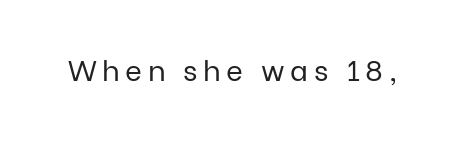
The image shows 29 px regular-weight sans-serif type, upright; set not underlined; low stroke contrast and a medium x-height.
